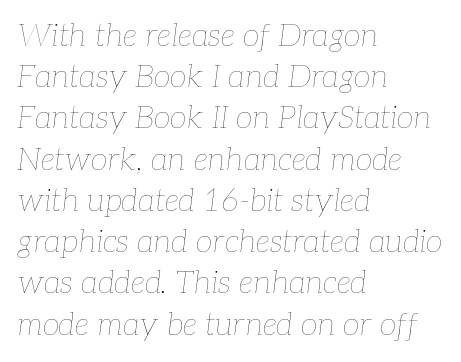
Looks like regular typesetting: each glyph gets only the width it needs. The font sits on the lighter half of the weight spectrum, regular included. The baseline area is clear. The axis of the letterforms is tilted away from vertical. A typesetter would call this zero additional tracking. The typesetter chose a ragged-right arrangement here.
